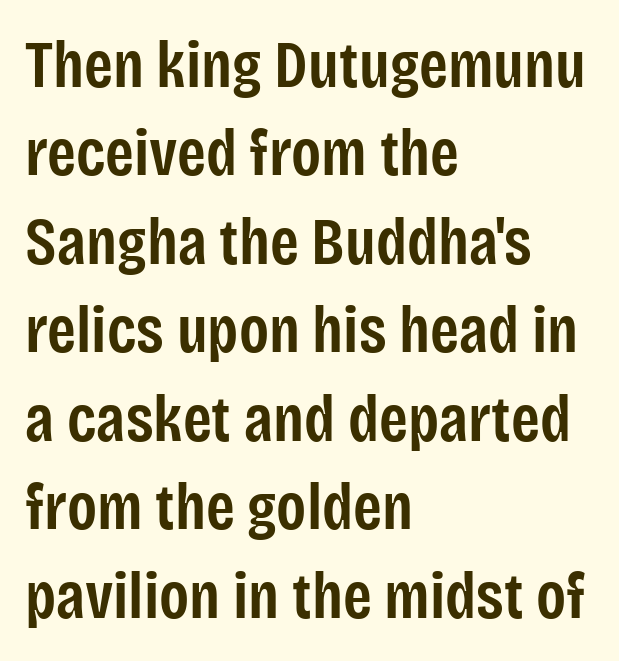
Q: Is the text bold? A: Semi-bold.
Q: Is the text italic (slanted)? A: No, it is upright.
Q: Is the typeface a serif or a sans-serif typeface? A: Sans-serif.
Q: Is the text underlined? A: No.
Q: How is the paragraph aligned? A: Left-aligned.
Q: Is the spacing between letters normal or unusually wide? A: Normal.
Q: Is the spacing between lines tight, normal or loose? A: Normal.
Q: Width (condensed, normal, or wide)? A: Condensed.
Q: Stroke contrast? A: Low.
Q: x-height? A: Large.
Q: Monospaced? A: No.
